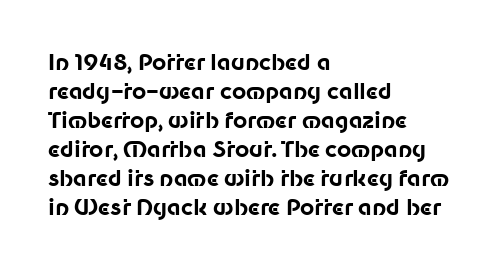
The image shows 22 px bold type, upright; set left-aligned, normal line spacing (1.32x), normal letter spacing, not underlined.
